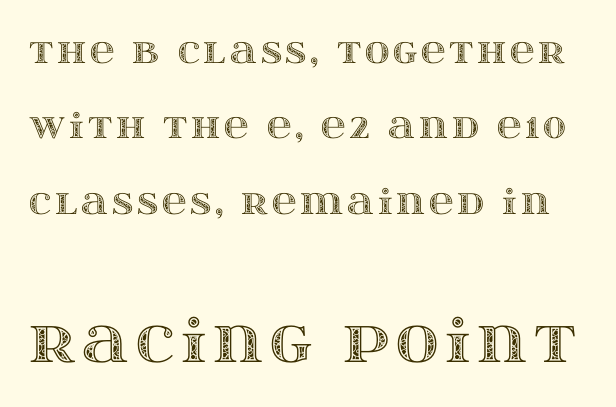
{"italic": "no", "width": "wide", "x_height": "large", "monospaced": "no", "underline": "no", "line_spacing": "loose", "line_spacing_ratio": 2.22, "larger_block": "second", "size_ratio": 1.74, "glyph_px": 59}
